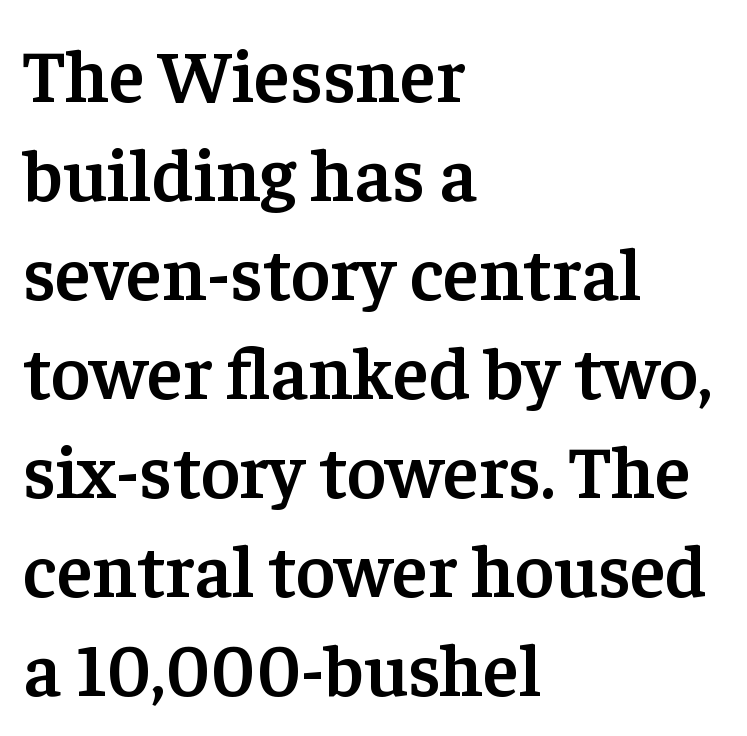
Q: Is the text bold? A: Semi-bold.
Q: Is the text italic (slanted)? A: No, it is upright.
Q: Is the typeface a serif or a sans-serif typeface? A: Serif.
Q: Is the text underlined? A: No.
Q: How is the paragraph aligned? A: Left-aligned.
Q: Is the spacing between letters normal or unusually wide? A: Normal.
Q: Is the spacing between lines tight, normal or loose? A: Normal.
Q: Width (condensed, normal, or wide)? A: Normal.
Q: Stroke contrast? A: Low.
Q: x-height? A: Medium.
Q: Monospaced? A: No.
